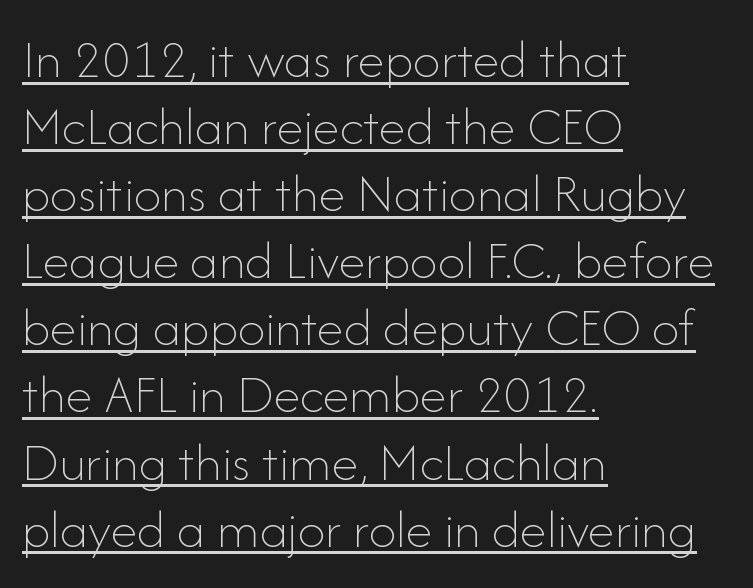
Q: Is the text bold? A: No.
Q: Is the text italic (slanted)? A: No, it is upright.
Q: Is the text underlined? A: Yes.
Q: How is the paragraph aligned? A: Left-aligned.
Q: Is the spacing between letters normal or unusually wide? A: Normal.
Q: Width (condensed, normal, or wide)? A: Normal.
Q: Stroke contrast? A: Low.
Q: x-height? A: Small.
Q: Monospaced? A: No.
